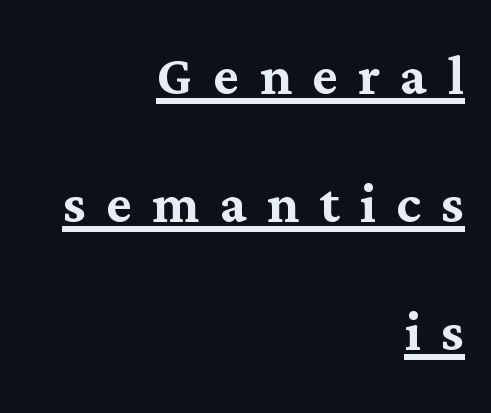
Q: Is the text italic (slanted)? A: No, it is upright.
Q: Is the typeface a serif or a sans-serif typeface? A: Serif.
Q: Is the text underlined? A: Yes.
Q: How is the paragraph aligned? A: Right-aligned.
Q: Is the spacing between letters normal or unusually wide? A: Unusually wide.
Q: Width (condensed, normal, or wide)? A: Normal.
Q: Stroke contrast? A: Medium.
Q: x-height? A: Medium.
Q: Monospaced? A: No.
